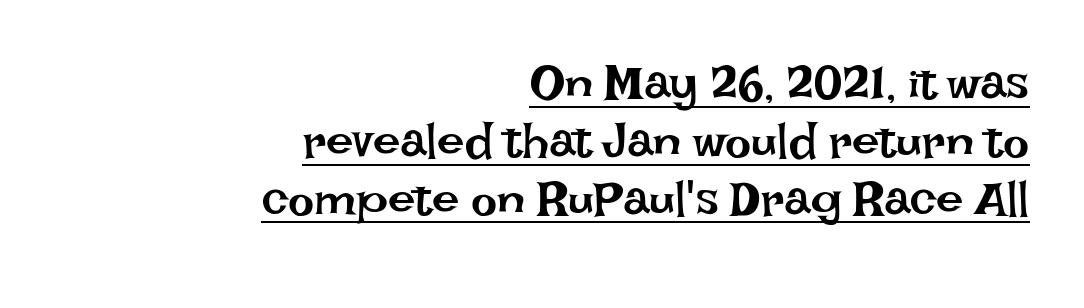
Q: Is the text bold? A: No.
Q: Is the text italic (slanted)? A: No, it is upright.
Q: Is the text underlined? A: Yes.
Q: How is the paragraph aligned? A: Right-aligned.
Q: Is the spacing between letters normal or unusually wide? A: Normal.
Q: Width (condensed, normal, or wide)? A: Normal.
Q: Stroke contrast? A: Low.
Q: x-height? A: Large.
Q: Monospaced? A: No.
